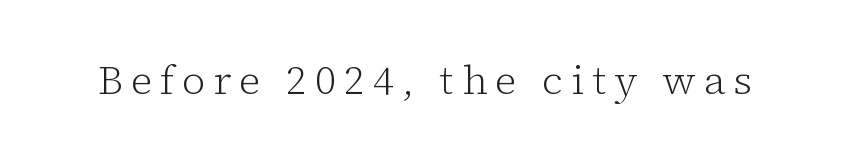
The typeface has the unassuming heft of standard copy or less. Is this a fixed-width face? No — the glyphs have proportional, varying widths. I'd call this a serif setting — the letters wear small feet. The foot of each line stays bare and open. Tall strokes in this sample are plumb rather than angled.
